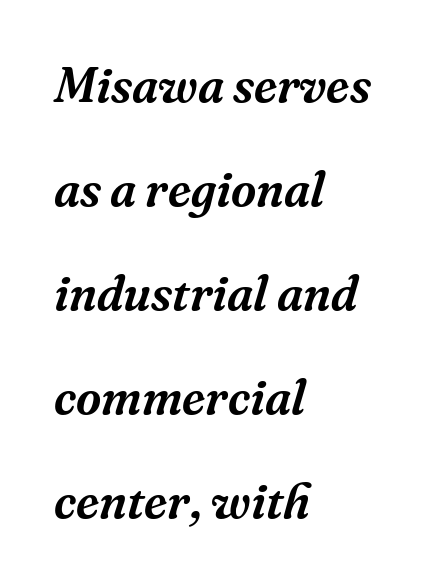
{"serif": "yes", "italic": "yes", "lean": "right", "slant_degrees": 16, "width": "normal", "stroke_contrast": "medium", "x_height": "medium", "monospaced": "no", "underline": "no", "align": "left", "line_spacing": "loose", "line_spacing_ratio": 2.12, "letter_spacing": "normal", "letter_spacing_em": 0.0, "glyph_px": 49}
